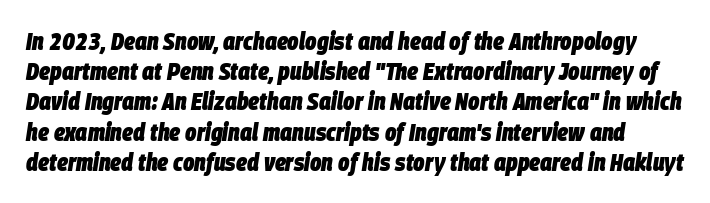
{"italic": "yes", "lean": "right", "slant_degrees": 9, "bold": "yes", "underline": "no", "line_spacing": "normal", "line_spacing_ratio": 1.26, "letter_spacing": "normal", "letter_spacing_em": 0.0, "glyph_px": 24}
